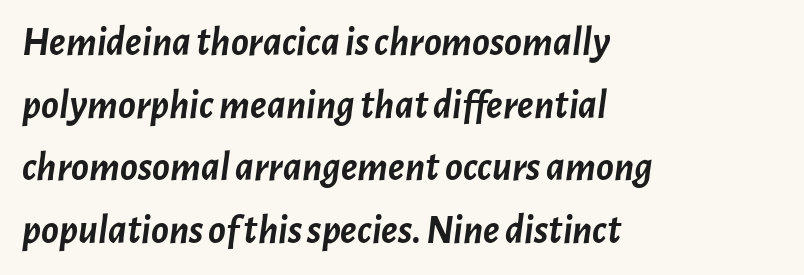
{"italic": "yes", "lean": "right", "slant_degrees": 7, "bold": "yes", "weight": "semibold", "width": "normal", "stroke_contrast": "low", "x_height": "medium", "monospaced": "no", "underline": "no", "align": "left", "line_spacing": "normal", "line_spacing_ratio": 1.53, "letter_spacing": "normal", "letter_spacing_em": 0.0, "glyph_px": 41}
